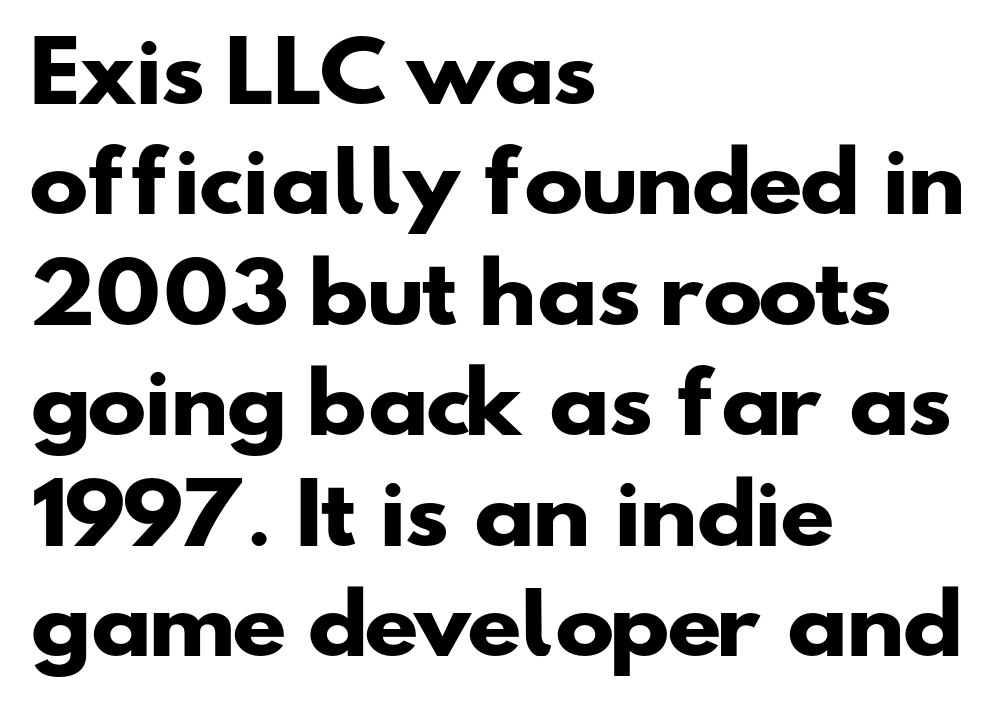
The image shows 80 px heavy, wide sans-serif type; set left-aligned, normal line spacing (1.38x), normal letter spacing, not underlined; low stroke contrast and a small x-height.
